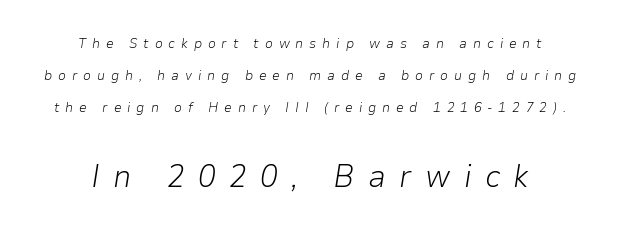
Q: Is the text bold? A: No.
Q: Is the text italic (slanted)? A: Yes, it leans right by about 9 degrees.
Q: Is the text underlined? A: No.
Q: How is the paragraph aligned? A: Centered.
Q: Is the spacing between letters normal or unusually wide? A: Unusually wide.
Q: Is the spacing between lines tight, normal or loose? A: Loose.
Q: Which block of text is set in a larger size, the first (top) or the second (bottom)? A: The second (bottom) one.
Q: Width (condensed, normal, or wide)? A: Normal.
Q: Stroke contrast? A: Low.
Q: x-height? A: Medium.
Q: Monospaced? A: No.
